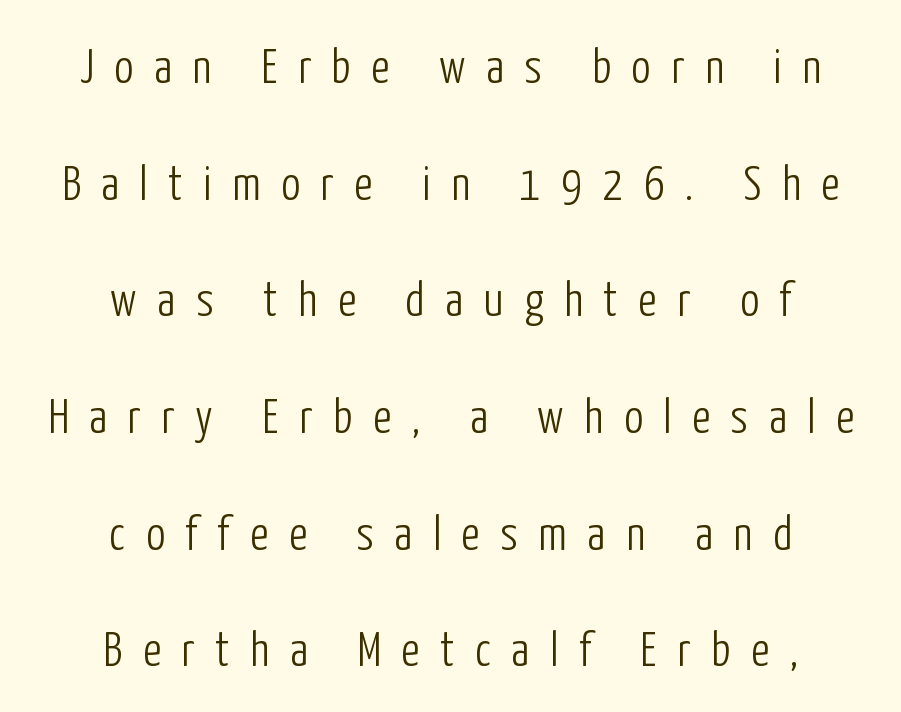
The image shows 48 px light, condensed sans-serif type, upright; set centered, loose line spacing (2.43x), unusually wide letter spacing (+0.43 em), not underlined; low stroke contrast and a medium x-height.
